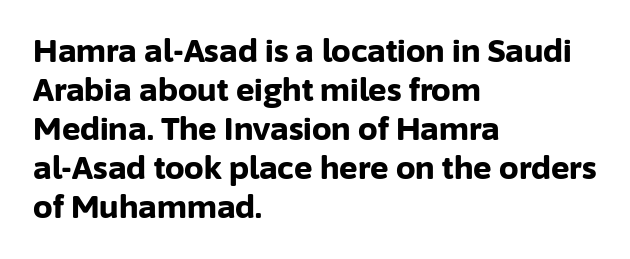
{"serif": "no", "italic": "no", "bold": "yes", "weight": "bold", "width": "normal", "stroke_contrast": "low", "x_height": "medium", "monospaced": "no", "underline": "no", "align": "left", "line_spacing": "normal", "line_spacing_ratio": 1.26, "letter_spacing": "normal", "letter_spacing_em": 0.0, "glyph_px": 31}
